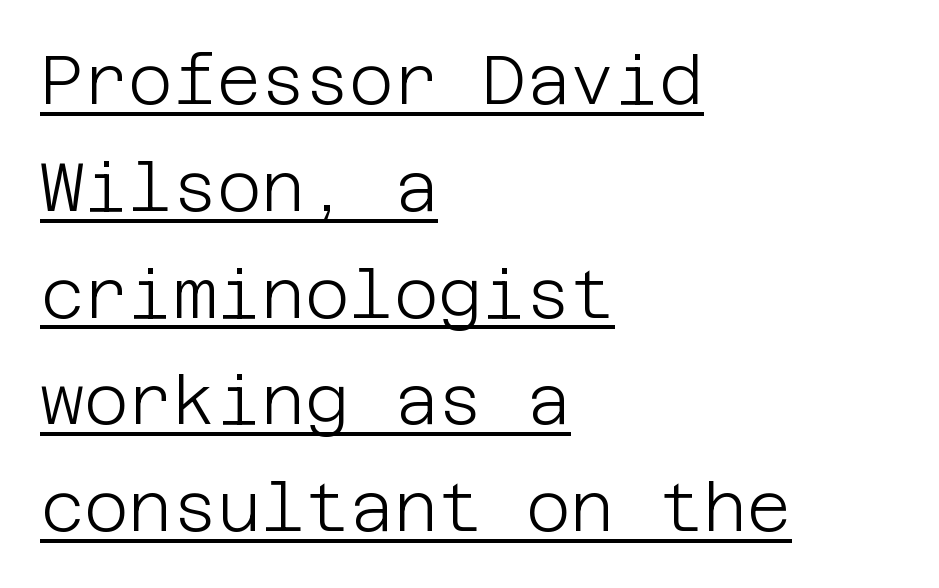
{"serif": "no", "italic": "no", "bold": "no", "weight": "light", "width": "normal", "stroke_contrast": "low", "x_height": "large", "underline": "yes", "align": "left", "line_spacing": "normal", "line_spacing_ratio": 1.57, "letter_spacing": "normal", "letter_spacing_em": 0.0, "glyph_px": 68}
